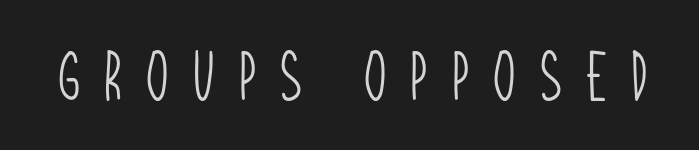
{"serif": "no", "bold": "no", "weight": "light", "width": "condensed", "stroke_contrast": "low", "x_height": "large", "monospaced": "no", "underline": "no", "letter_spacing": "wide", "letter_spacing_em": 0.45, "glyph_px": 49}
